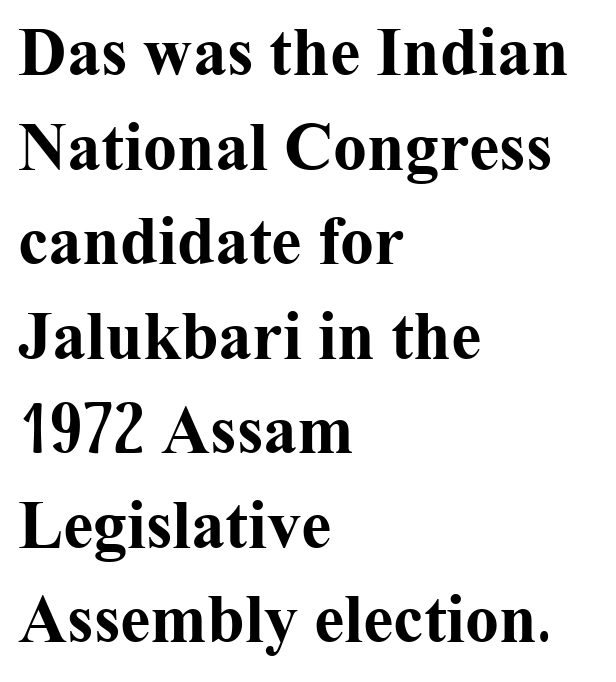
The image shows 68 px bold serif type, upright; set left-aligned, normal line spacing (1.39x), normal letter spacing, not underlined; medium stroke contrast and a medium x-height.
